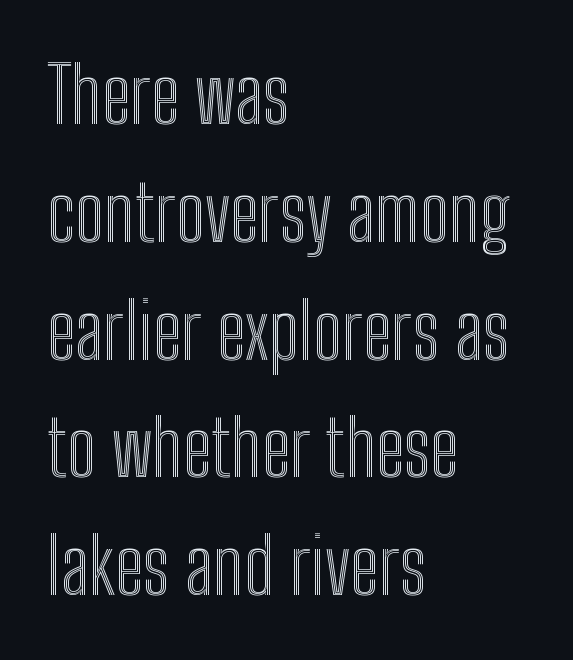
The image shows 78 px condensed type, upright; set left-aligned, normal line spacing (1.51x), normal letter spacing, not underlined; a medium x-height.
